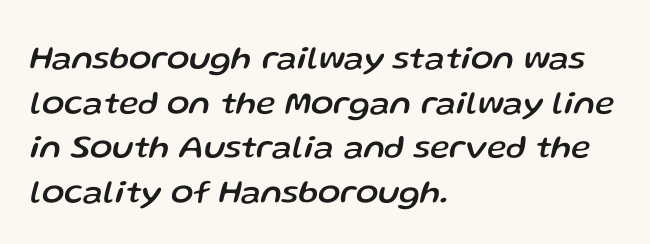
{"italic": "yes", "lean": "right", "slant_degrees": 13, "width": "normal", "stroke_contrast": "low", "x_height": "medium", "monospaced": "no", "underline": "no", "align": "left", "line_spacing": "normal", "line_spacing_ratio": 1.35, "letter_spacing": "normal", "letter_spacing_em": 0.0, "glyph_px": 33}
